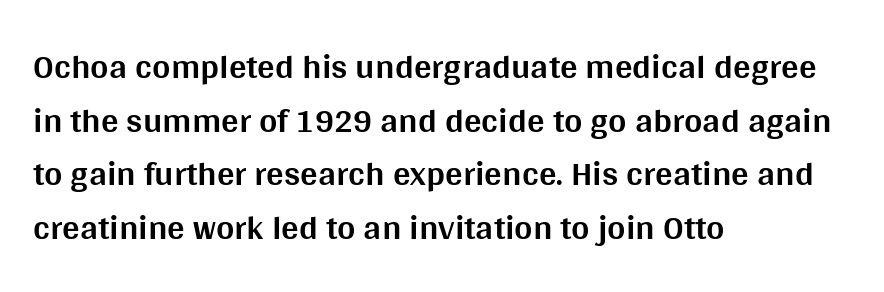
{"serif": "no", "italic": "no", "bold": "yes", "weight": "bold", "width": "normal", "stroke_contrast": "medium", "x_height": "large", "monospaced": "no", "underline": "no", "align": "left", "line_spacing": "normal", "line_spacing_ratio": 1.53, "letter_spacing": "normal", "letter_spacing_em": 0.0, "glyph_px": 35}
